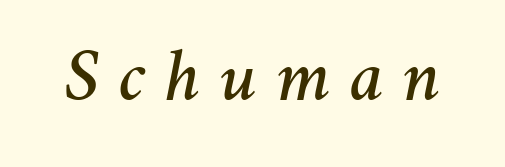
The image shows 74 px text type, italic (leaning right); set unusually wide letter spacing (+0.26 em), not underlined; medium stroke contrast and a medium x-height.
